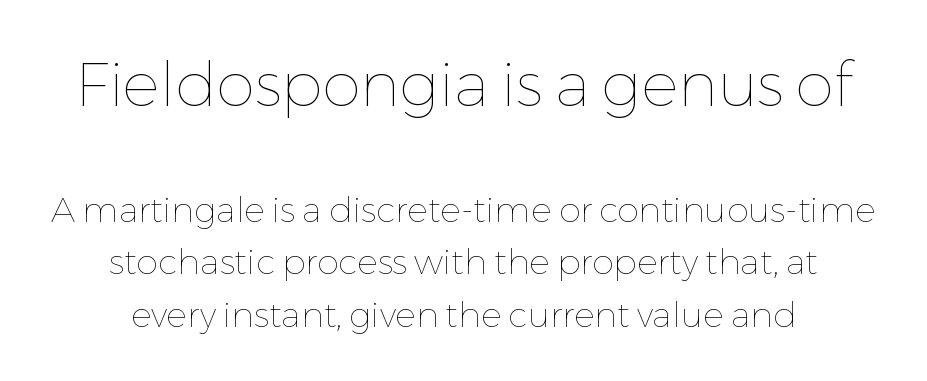
Q: Is the text bold? A: No.
Q: Is the text italic (slanted)? A: No, it is upright.
Q: Is the text underlined? A: No.
Q: How is the paragraph aligned? A: Centered.
Q: Is the spacing between letters normal or unusually wide? A: Normal.
Q: Is the spacing between lines tight, normal or loose? A: Normal.
Q: Which block of text is set in a larger size, the first (top) or the second (bottom)? A: The first (top) one.
Q: Width (condensed, normal, or wide)? A: Normal.
Q: Stroke contrast? A: Low.
Q: x-height? A: Medium.
Q: Monospaced? A: No.
